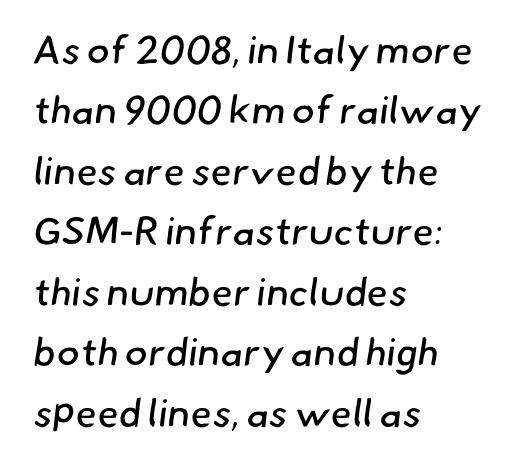
Q: Is the text bold? A: No.
Q: Is the typeface a serif or a sans-serif typeface? A: Sans-serif.
Q: Is the text underlined? A: No.
Q: How is the paragraph aligned? A: Left-aligned.
Q: Is the spacing between letters normal or unusually wide? A: Normal.
Q: Is the spacing between lines tight, normal or loose? A: Normal.
Q: Width (condensed, normal, or wide)? A: Normal.
Q: Stroke contrast? A: Low.
Q: x-height? A: Small.
Q: Monospaced? A: No.
